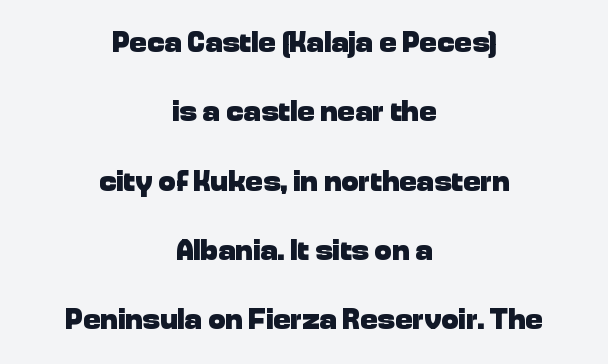
The image shows 29 px heavy sans-serif type, upright; set centered, loose line spacing (2.39x), normal letter spacing, not underlined; low stroke contrast and a medium x-height.
